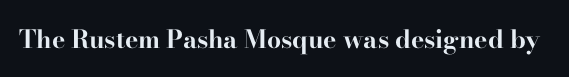
Q: Is the text bold? A: Yes.
Q: Is the text italic (slanted)? A: No, it is upright.
Q: Is the text underlined? A: No.
Q: Is the spacing between letters normal or unusually wide? A: Normal.
